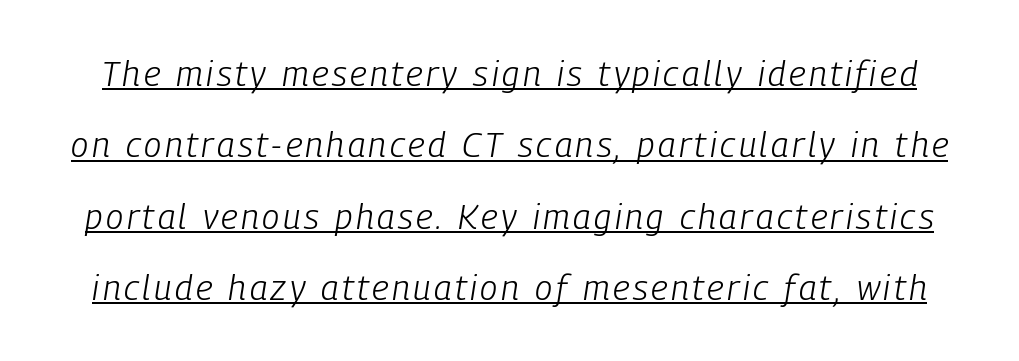
Q: Is the text bold? A: No.
Q: Is the text italic (slanted)? A: Yes, it leans right by about 9 degrees.
Q: Is the text underlined? A: Yes.
Q: Is the spacing between lines tight, normal or loose? A: Loose.
Q: Width (condensed, normal, or wide)? A: Condensed.
Q: Stroke contrast? A: Low.
Q: x-height? A: Medium.
Q: Monospaced? A: No.
